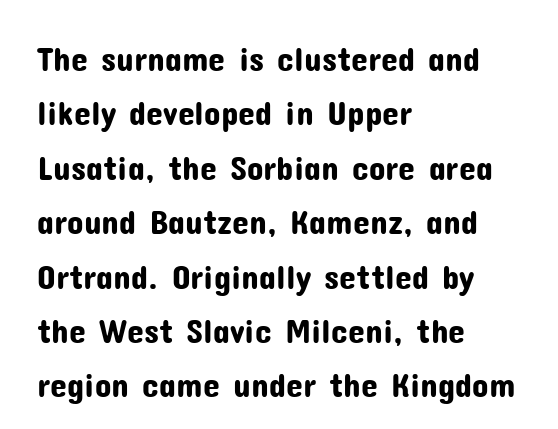
Q: Is the text italic (slanted)? A: No, it is upright.
Q: Is the typeface a serif or a sans-serif typeface? A: Sans-serif.
Q: Is the text underlined? A: No.
Q: How is the paragraph aligned? A: Left-aligned.
Q: Is the spacing between letters normal or unusually wide? A: Normal.
Q: Is the spacing between lines tight, normal or loose? A: Normal.
Q: Width (condensed, normal, or wide)? A: Normal.
Q: Stroke contrast? A: Low.
Q: x-height? A: Medium.
Q: Monospaced? A: No.
